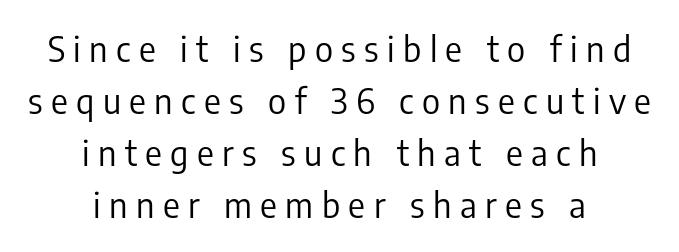
{"serif": "no", "italic": "no", "bold": "no", "weight": "regular", "width": "condensed", "stroke_contrast": "low", "x_height": "medium", "monospaced": "no", "underline": "no", "align": "center", "line_spacing": "normal", "line_spacing_ratio": 1.49, "letter_spacing": "wide", "letter_spacing_em": 0.24, "glyph_px": 35}
